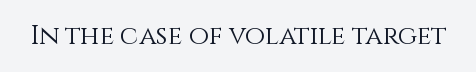
{"italic": "no", "bold": "no", "underline": "no", "letter_spacing": "normal", "letter_spacing_em": 0.0, "glyph_px": 26}
